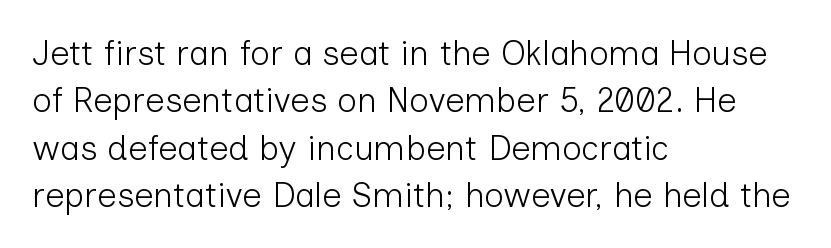
Is there much room between lines? A standard amount, neither cramped nor airy. Is the block centered? No — it sits flush against the left margin. The tracking reads as untouched default to a designer's eye. The type family on display is of the sans-serif kind. This is the regular roman posture of the typeface.
